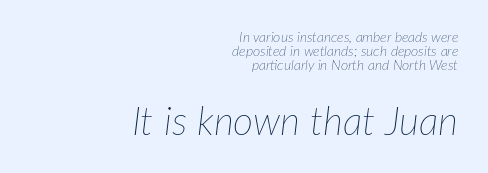
This rendering leaves character spacing at its baseline value. On a weight scale, this lands at 450 or below. It's the slanting kind of type. Character size in the trailing block exceeds that of the leading block. A typesetter would call this proportional, since set widths differ per character. The gap between lines stays unmarked.
